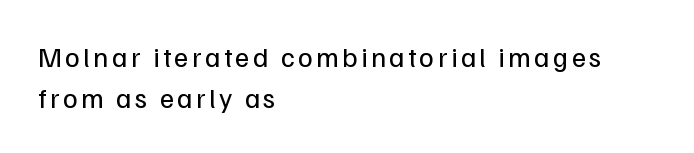
{"serif": "no", "italic": "no", "bold": "no", "weight": "regular", "width": "normal", "stroke_contrast": "low", "x_height": "medium", "monospaced": "no", "underline": "no", "align": "left", "line_spacing": "normal", "line_spacing_ratio": 1.45, "glyph_px": 28}
